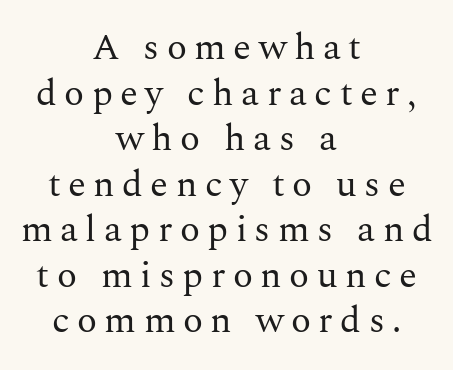
Q: Is the text bold? A: No.
Q: Is the text italic (slanted)? A: No, it is upright.
Q: Is the typeface a serif or a sans-serif typeface? A: Serif.
Q: Is the text underlined? A: No.
Q: How is the paragraph aligned? A: Centered.
Q: Is the spacing between letters normal or unusually wide? A: Unusually wide.
Q: Width (condensed, normal, or wide)? A: Normal.
Q: Stroke contrast? A: Medium.
Q: x-height? A: Medium.
Q: Monospaced? A: No.
